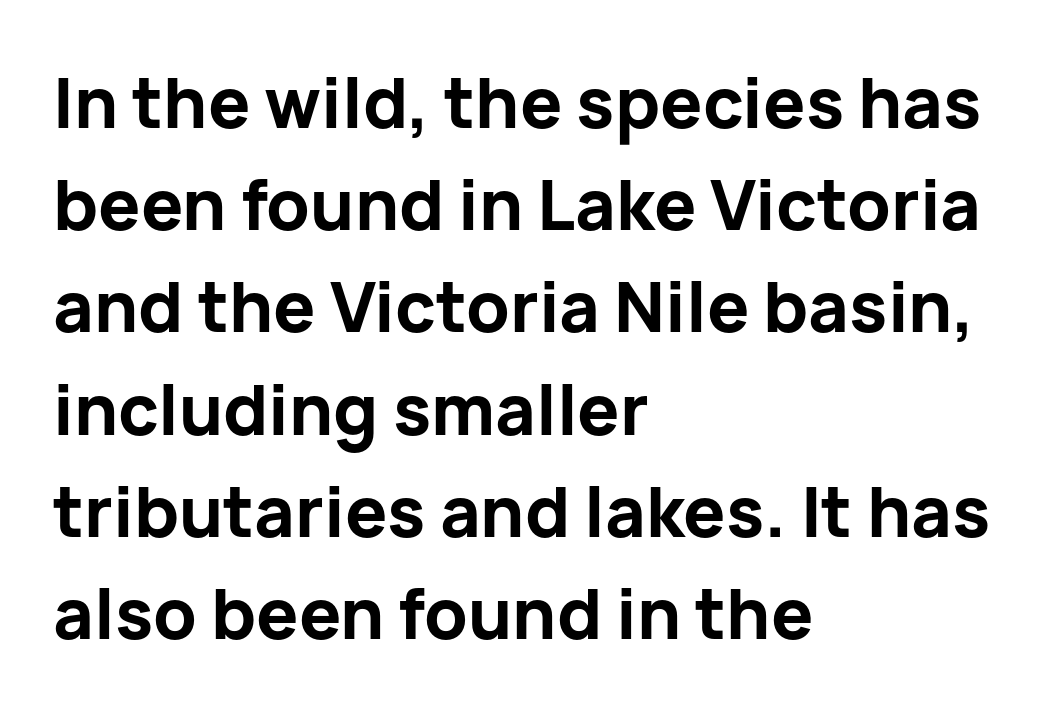
The image shows 70 px bold sans-serif type, upright; set left-aligned, normal line spacing (1.46x), normal letter spacing, not underlined; low stroke contrast and a medium x-height.
